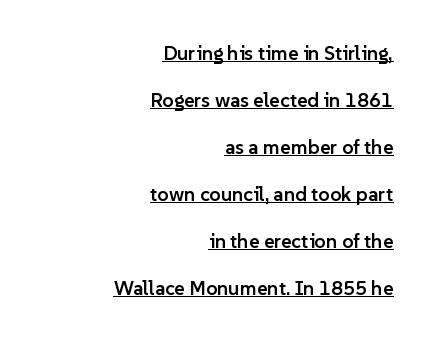
Q: Is the text bold? A: Semi-bold.
Q: Is the text italic (slanted)? A: No, it is upright.
Q: Is the text underlined? A: Yes.
Q: How is the paragraph aligned? A: Right-aligned.
Q: Is the spacing between letters normal or unusually wide? A: Normal.
Q: Is the spacing between lines tight, normal or loose? A: Loose.
